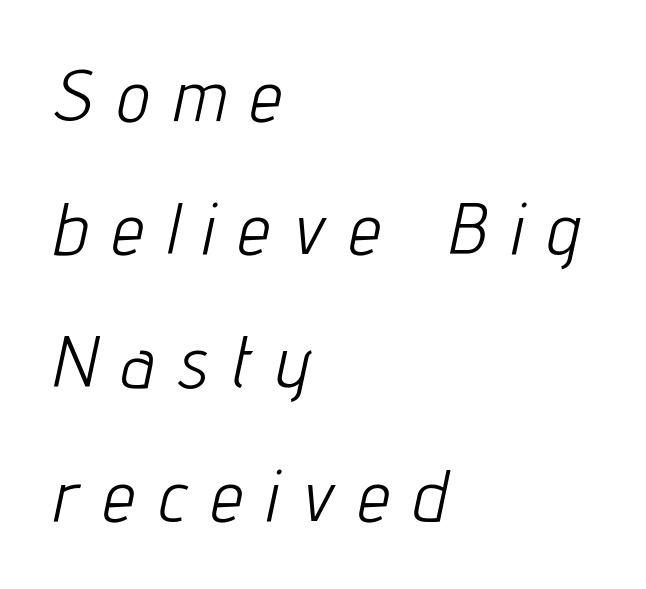
The image shows 72 px light, condensed type, italic (leaning right); set left-aligned, line spacing 1.85x, unusually wide letter spacing (+0.35 em), not underlined; low stroke contrast and a medium x-height.
